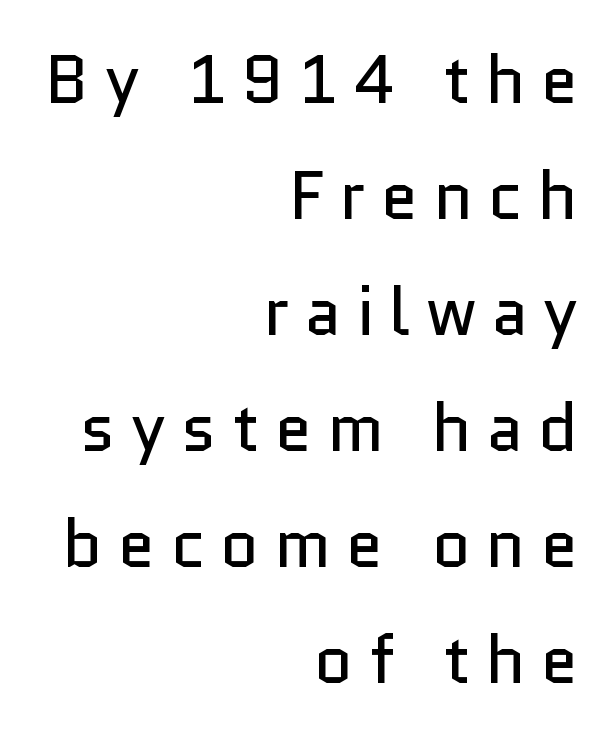
{"serif": "no", "italic": "no", "bold": "no", "weight": "regular", "width": "normal", "stroke_contrast": "low", "x_height": "medium", "monospaced": "no", "underline": "no", "align": "right", "line_spacing_ratio": 1.73, "letter_spacing": "wide", "letter_spacing_em": 0.23, "glyph_px": 67}
